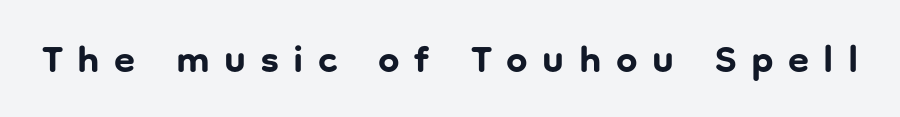
The image shows 38 px bold sans-serif type, upright; set unusually wide letter spacing (+0.38 em), not underlined; low stroke contrast and a medium x-height.
